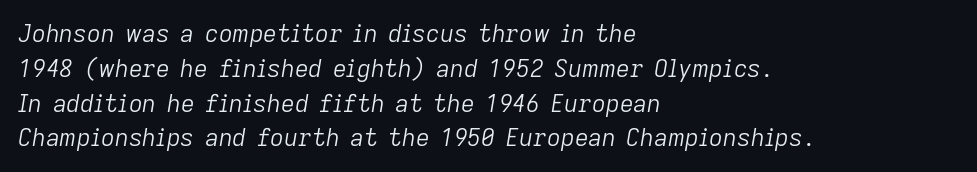
{"italic": "yes", "lean": "right", "slant_degrees": 9, "bold": "no", "underline": "no", "align": "left", "line_spacing": "normal", "line_spacing_ratio": 1.45, "letter_spacing": "normal", "letter_spacing_em": 0.0, "glyph_px": 24}
